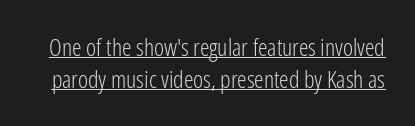
{"italic": "no", "bold": "no", "underline": "yes", "line_spacing": "normal", "line_spacing_ratio": 1.32, "letter_spacing": "normal", "letter_spacing_em": 0.0, "glyph_px": 24}
